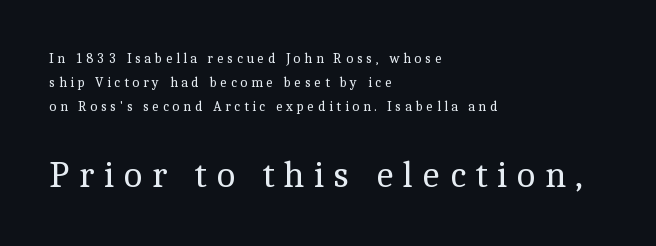
Q: Is the text bold? A: No.
Q: Is the text italic (slanted)? A: No, it is upright.
Q: Is the typeface a serif or a sans-serif typeface? A: Serif.
Q: Is the text underlined? A: No.
Q: How is the paragraph aligned? A: Left-aligned.
Q: Is the spacing between letters normal or unusually wide? A: Unusually wide.
Q: Which block of text is set in a larger size, the first (top) or the second (bottom)? A: The second (bottom) one.
Q: Width (condensed, normal, or wide)? A: Normal.
Q: x-height? A: Medium.
Q: Monospaced? A: No.
